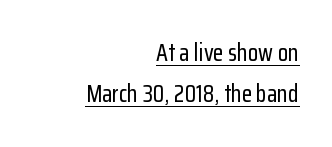
The image shows 24 px text type, upright; set right-aligned, line spacing 1.71x, normal letter spacing, underlined.
